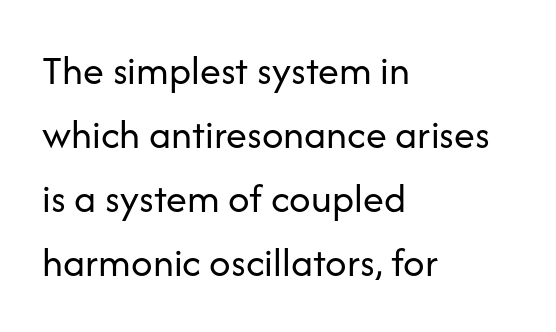
{"serif": "no", "italic": "no", "bold": "no", "weight": "regular", "width": "normal", "stroke_contrast": "low", "x_height": "medium", "monospaced": "no", "underline": "no", "align": "left", "line_spacing": "normal", "line_spacing_ratio": 1.52, "letter_spacing": "normal", "letter_spacing_em": 0.0, "glyph_px": 42}
